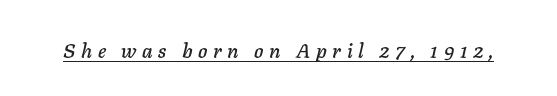
{"italic": "yes", "lean": "right", "slant_degrees": 11, "underline": "yes", "letter_spacing": "wide", "letter_spacing_em": 0.28, "glyph_px": 20}
